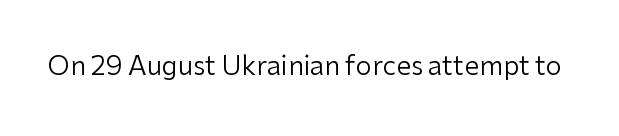
The image shows 26 px text type, upright; set normal letter spacing, not underlined.
